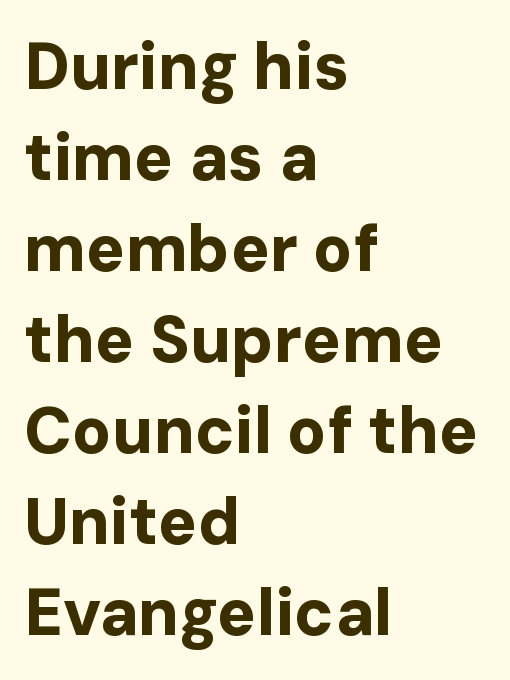
{"serif": "no", "italic": "no", "bold": "yes", "weight": "bold", "width": "normal", "stroke_contrast": "low", "x_height": "medium", "monospaced": "no", "underline": "no", "align": "left", "line_spacing": "normal", "line_spacing_ratio": 1.4, "letter_spacing": "normal", "letter_spacing_em": 0.0, "glyph_px": 65}
